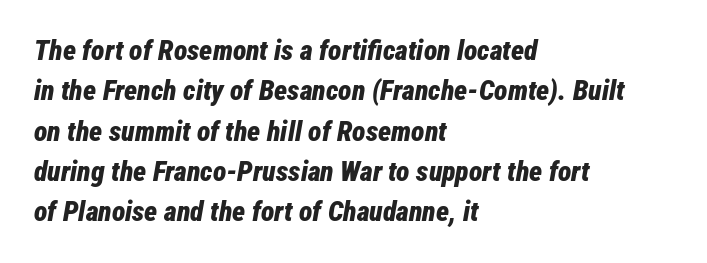
Q: Is the text bold? A: Yes.
Q: Is the text italic (slanted)? A: Yes, it leans right by about 12 degrees.
Q: Is the text underlined? A: No.
Q: How is the paragraph aligned? A: Left-aligned.
Q: Is the spacing between letters normal or unusually wide? A: Normal.
Q: Is the spacing between lines tight, normal or loose? A: Normal.
Q: Width (condensed, normal, or wide)? A: Condensed.
Q: Stroke contrast? A: Low.
Q: x-height? A: Medium.
Q: Monospaced? A: No.
